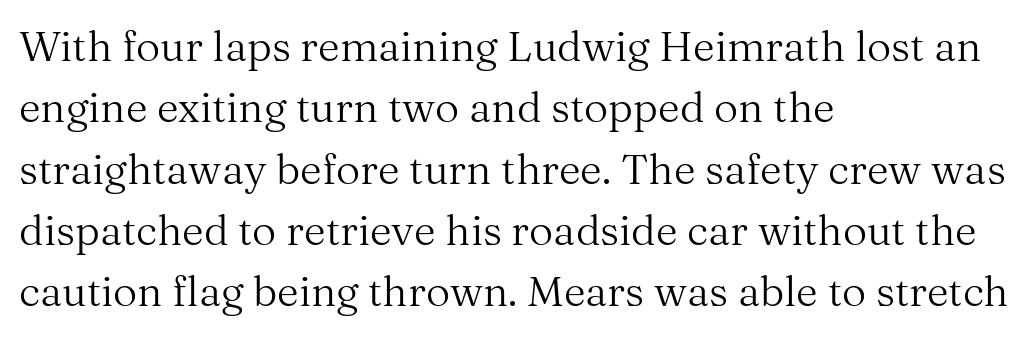
These lines keep a tight, regular rhythm from letter to letter. The glyphs are unaccompanied by any horizontal stroke below them. No chunkiness to these letters — they're not bold. The typography opts for an upright posture over an oblique one. Summary of vertical rhythm: regular, with standard interline spacing.
